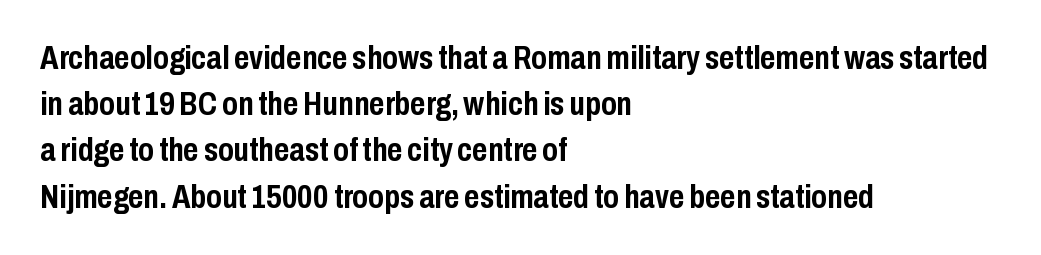
The image shows 33 px semibold, condensed sans-serif type, upright; set left-aligned, normal line spacing (1.4x), normal letter spacing, not underlined; low stroke contrast and a medium x-height.
